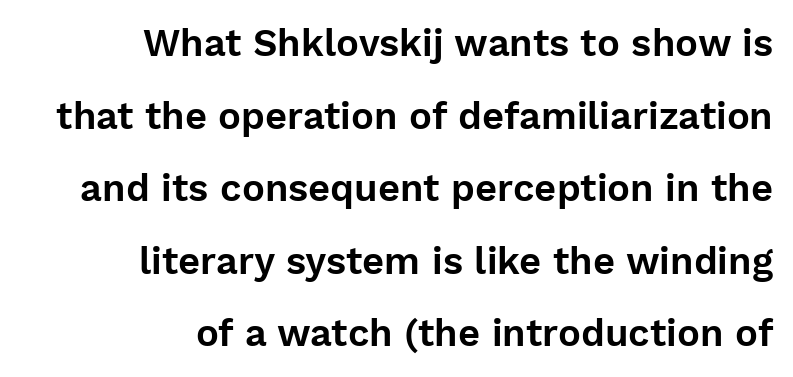
What kind of face is this? One without serifs — a sans. Bare-footed words on every line. Is this a fixed-width face? No — the glyphs have proportional, varying widths. The lettering holds an erect, upright posture throughout. Regarding leading, the lines here are spaced well apart.
